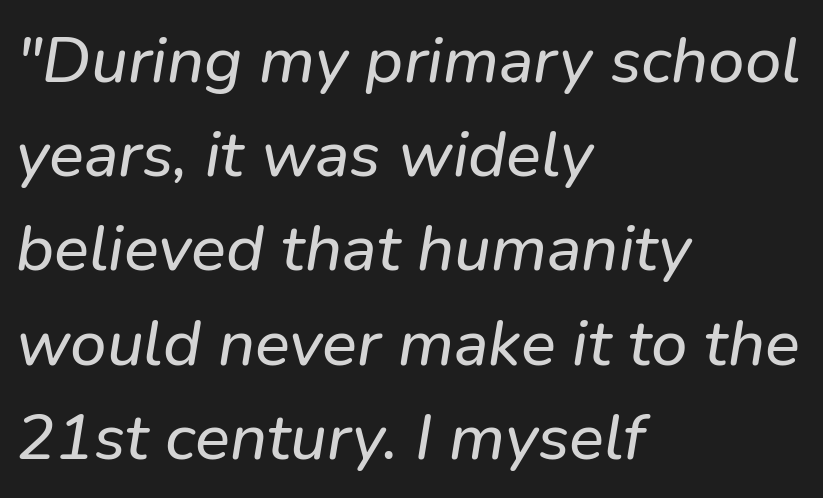
The image shows 65 px sans-serif type; set left-aligned, normal line spacing (1.45x), normal letter spacing, not underlined; low stroke contrast and a medium x-height.
